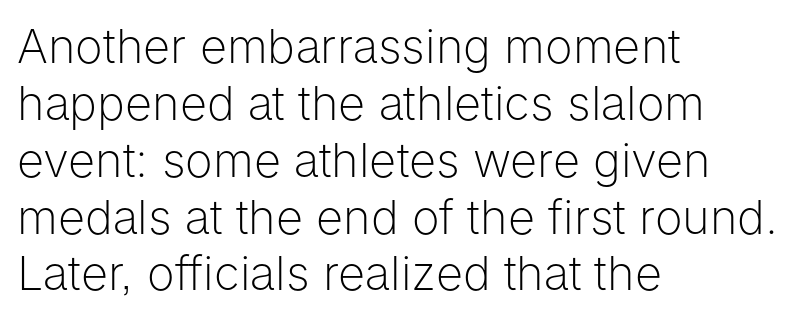
The image shows 47 px light sans-serif type, upright; set left-aligned, line spacing 1.21x, normal letter spacing, not underlined; low stroke contrast and a medium x-height.
